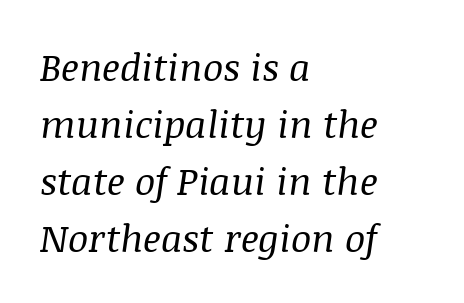
Note: serifs present on the glyphs. Think standard paragraph weight, or any step lighter than that. Left-aligned paragraph, ragged on the right. The passage shown leans; its letterforms are oblique. Varying glyph widths throughout — classic text-font behaviour.
